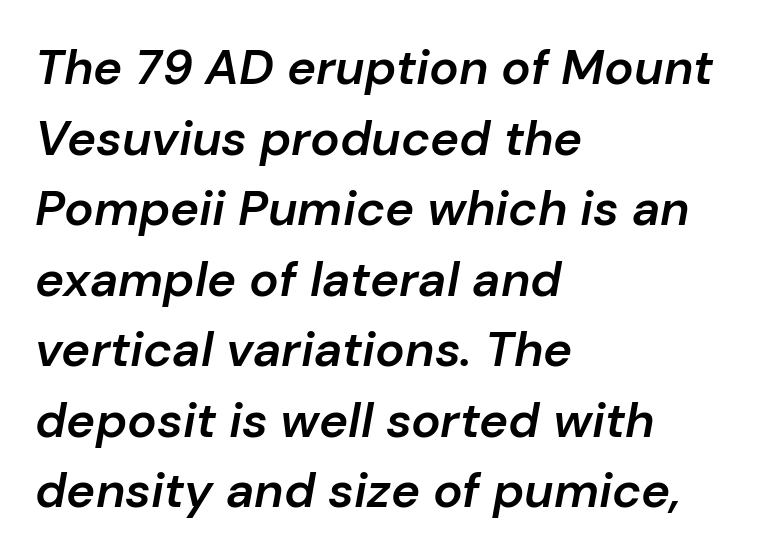
Q: Is the text bold? A: Semi-bold.
Q: Is the text italic (slanted)? A: Yes, it leans right by about 10 degrees.
Q: Is the text underlined? A: No.
Q: How is the paragraph aligned? A: Left-aligned.
Q: Is the spacing between letters normal or unusually wide? A: Normal.
Q: Is the spacing between lines tight, normal or loose? A: Normal.
Q: Width (condensed, normal, or wide)? A: Normal.
Q: Stroke contrast? A: Low.
Q: x-height? A: Medium.
Q: Monospaced? A: No.
